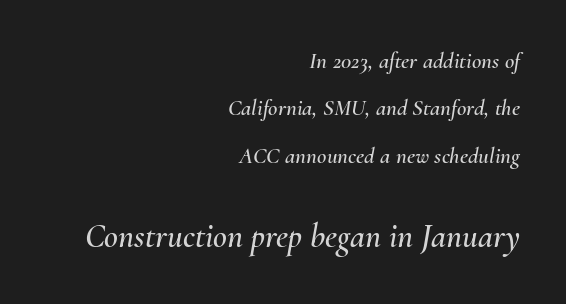
{"italic": "yes", "lean": "right", "slant_degrees": 10, "width": "normal", "stroke_contrast": "medium", "x_height": "small", "monospaced": "no", "underline": "no", "align": "right", "line_spacing": "loose", "line_spacing_ratio": 2.06, "letter_spacing": "normal", "letter_spacing_em": 0.0, "larger_block": "second", "size_ratio": 1.48, "glyph_px": 34}
